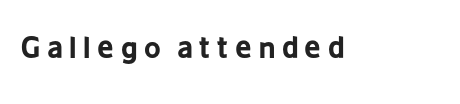
{"serif": "no", "italic": "no", "bold": "yes", "weight": "bold", "width": "condensed", "stroke_contrast": "low", "x_height": "medium", "monospaced": "no", "underline": "no", "letter_spacing": "wide", "letter_spacing_em": 0.22, "glyph_px": 29}
